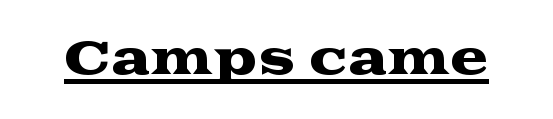
{"serif": "yes", "italic": "no", "width": "wide", "stroke_contrast": "medium", "x_height": "medium", "monospaced": "no", "underline": "yes", "letter_spacing": "normal", "letter_spacing_em": 0.0, "glyph_px": 46}
